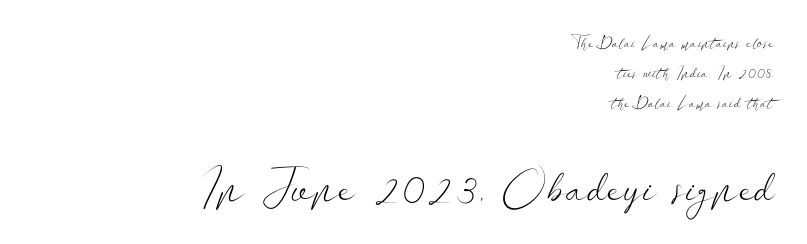
{"serif": "no", "bold": "no", "weight": "light", "width": "wide", "stroke_contrast": "low", "x_height": "small", "monospaced": "no", "underline": "no", "align": "right", "line_spacing_ratio": 1.88, "letter_spacing": "normal", "letter_spacing_em": 0.0, "larger_block": "second", "size_ratio": 2.94, "glyph_px": 47}
